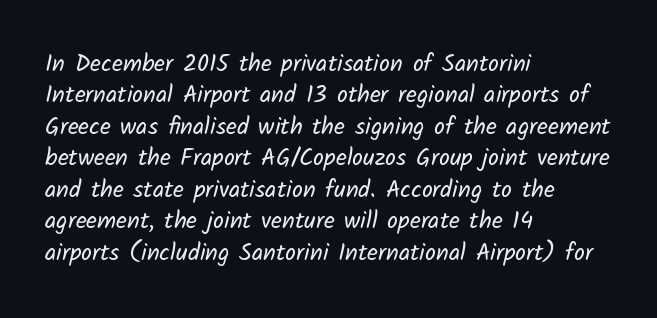
The space between consecutive lines is moderate. Letters have the restrained weight of plain body copy at most. Caption: multi-line text, flush left, ragged right. You could call the tracking neutral — neither tight nor loose. The space directly below the letters is spotless.
